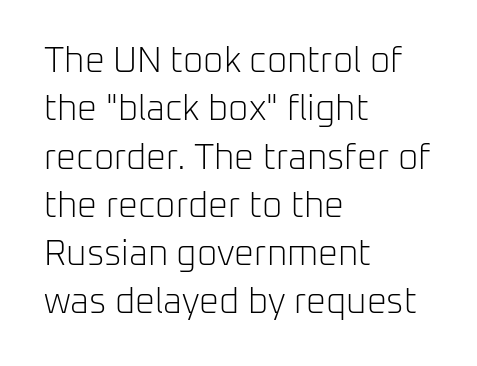
The image shows 35 px light sans-serif type, upright; set left-aligned, normal line spacing (1.38x), normal letter spacing, not underlined; low stroke contrast and a medium x-height.
